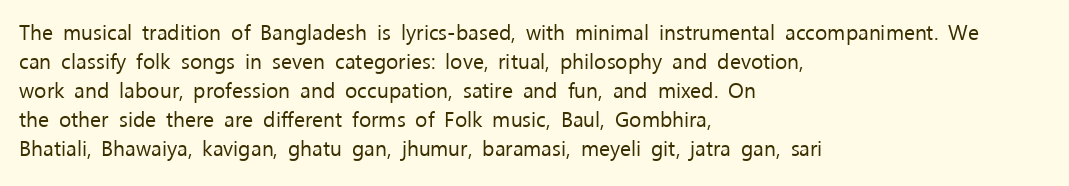
The image shows 21 px text type, upright; set left-aligned, normal line spacing (1.38x), normal letter spacing, not underlined.
